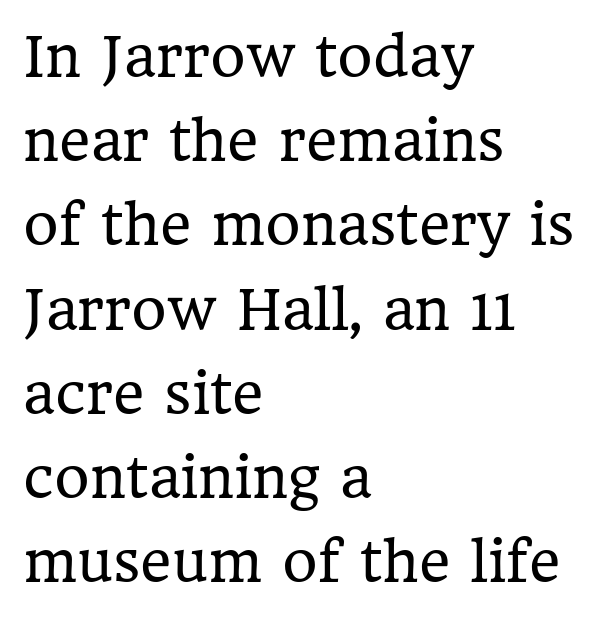
Stroke mass is kept to a normal reading level or below. The rendering uses natural spacing where letterforms have individual widths. Letter spacing: default. Posture: straight, roman, zero tilt. Whoever set this chose a conventional vertical rhythm. Observe the serifs anchoring each vertical stroke in this sample.
